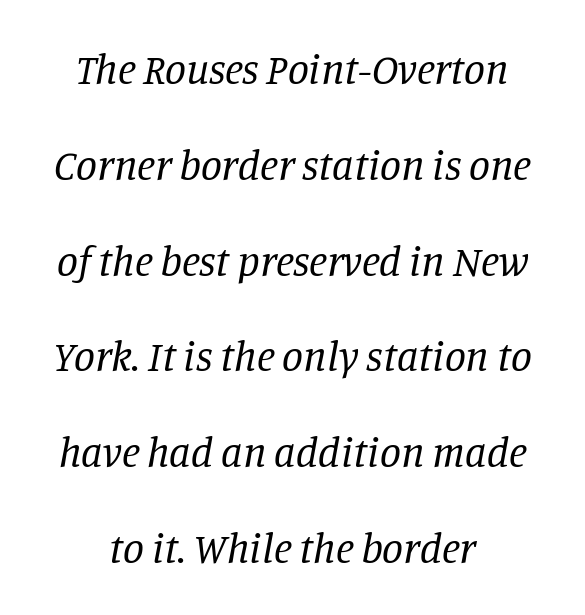
The image shows 42 px regular-weight serif type, italic (leaning right); set loose line spacing (2.28x), normal letter spacing, not underlined; low stroke contrast and a large x-height.
